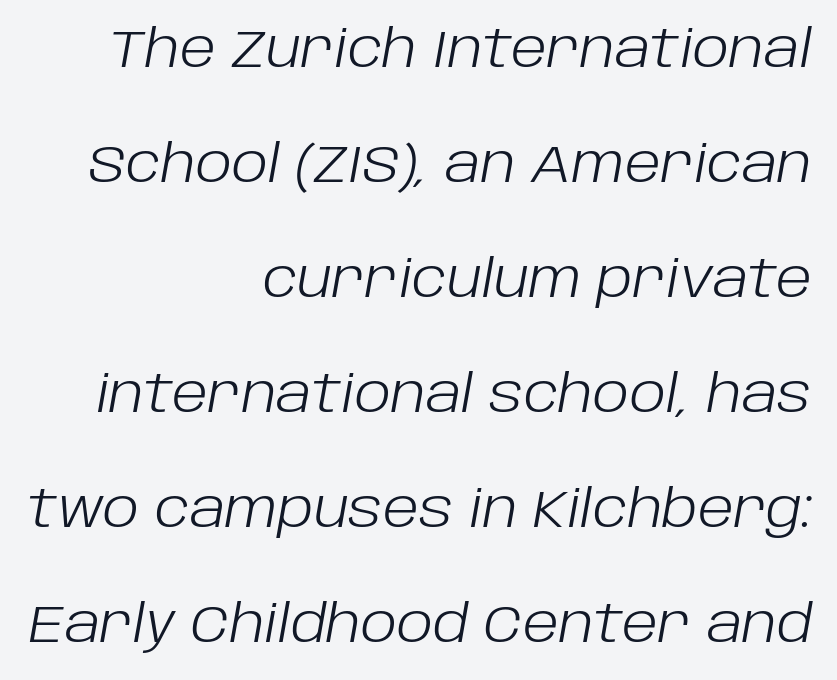
{"italic": "yes", "lean": "right", "slant_degrees": 10, "bold": "no", "weight": "light", "width": "normal", "stroke_contrast": "low", "x_height": "large", "monospaced": "no", "underline": "no", "align": "right", "line_spacing": "loose", "line_spacing_ratio": 2.21, "letter_spacing": "normal", "letter_spacing_em": 0.0, "glyph_px": 52}
